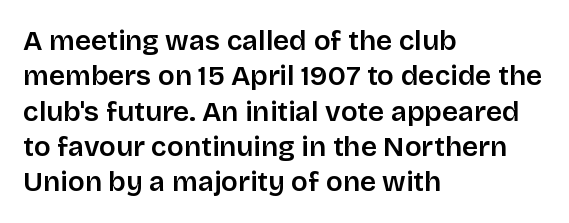
Q: Is the text italic (slanted)? A: No, it is upright.
Q: Is the typeface a serif or a sans-serif typeface? A: Sans-serif.
Q: Is the text underlined? A: No.
Q: How is the paragraph aligned? A: Left-aligned.
Q: Is the spacing between letters normal or unusually wide? A: Normal.
Q: Is the spacing between lines tight, normal or loose? A: Normal.
Q: Width (condensed, normal, or wide)? A: Normal.
Q: Stroke contrast? A: Low.
Q: x-height? A: Large.
Q: Monospaced? A: No.
